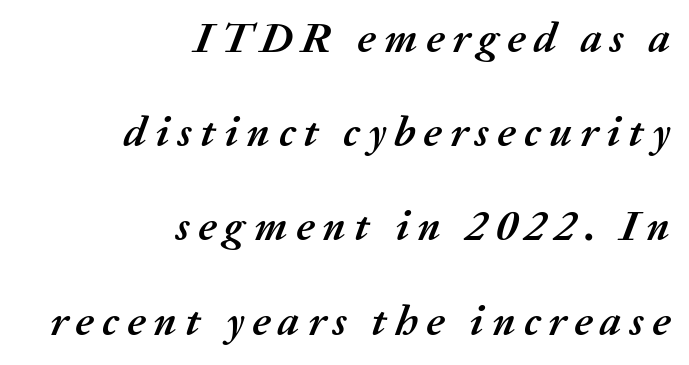
Looks like regular typesetting: each glyph gets only the width it needs. This rendering features lettering with no underline. The passage shown is emphatically bold. Baseline-to-baseline distance is far greater than the letter height. Horizontally, the lines are justified to the trailing edge only. This sample uses an oblique cut, with every glyph tilted off the vertical.
